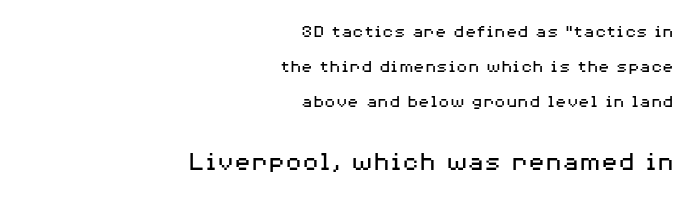
The image shows 28 px regular-weight, wide sans-serif type, upright; set right-aligned, line spacing 1.84x, normal letter spacing, not underlined; the second (bottom) block is 1.47x larger; medium stroke contrast and a medium x-height.
